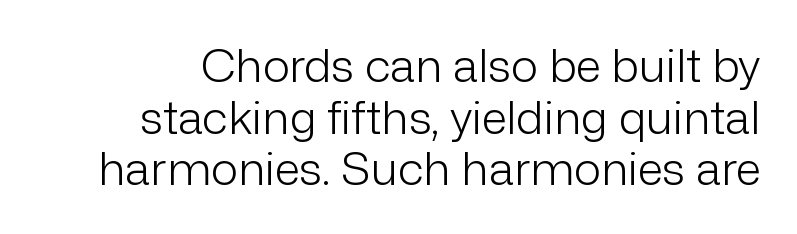
The image shows 46 px light sans-serif type, upright; set tight line spacing (1.12x), normal letter spacing, not underlined; low stroke contrast and a medium x-height.
